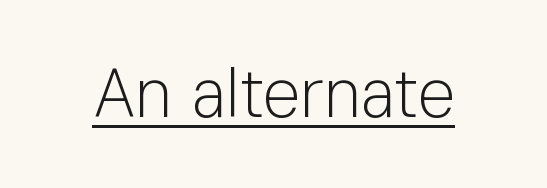
Q: Is the text bold? A: No.
Q: Is the text italic (slanted)? A: No, it is upright.
Q: Is the typeface a serif or a sans-serif typeface? A: Sans-serif.
Q: Is the text underlined? A: Yes.
Q: Is the spacing between letters normal or unusually wide? A: Normal.
Q: Width (condensed, normal, or wide)? A: Normal.
Q: Stroke contrast? A: Low.
Q: x-height? A: Medium.
Q: Monospaced? A: No.
